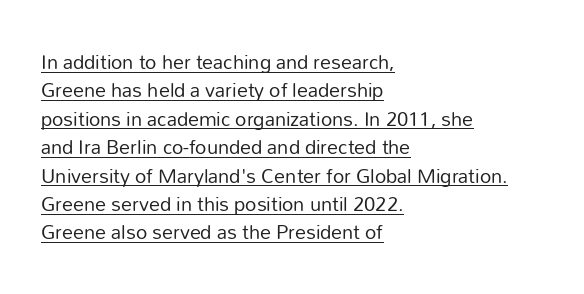
The text block is weighted toward the left margin, trailing off unevenly rightward. Characters follow at the spacing the type designer built in. Heaviness? Minimal to ordinary, like unemphasized prose. The string is rendered with underlining switched on. The axis of the letterforms is exactly vertical. The block of text has a typical density, with ordinary space between rows.
